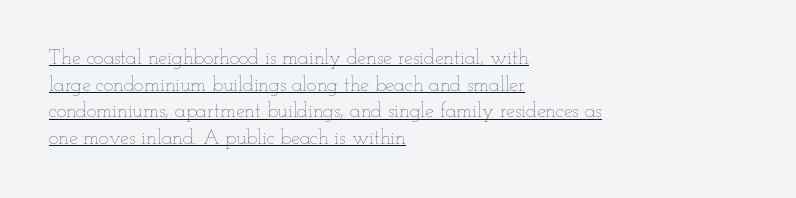
Q: Is the text bold? A: No.
Q: Is the text italic (slanted)? A: No, it is upright.
Q: Is the text underlined? A: Yes.
Q: How is the paragraph aligned? A: Left-aligned.
Q: Is the spacing between letters normal or unusually wide? A: Normal.
Q: Is the spacing between lines tight, normal or loose? A: Normal.
